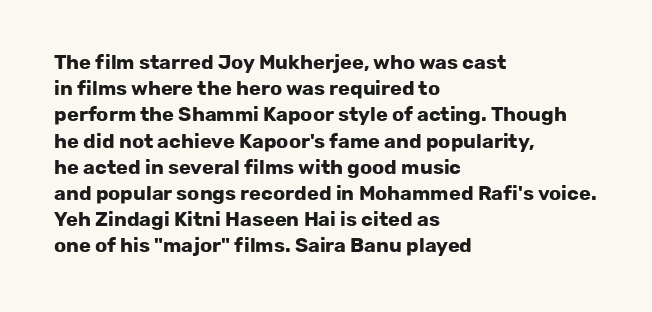
Leftover space on each line is placed entirely after the last word. Honestly, the row spacing looks completely unremarkable. This sample uses an upright cut, with every glyph sitting square on the baseline. A typesetter would call this zero additional tracking. Check the space under the baseline: it is left empty.
